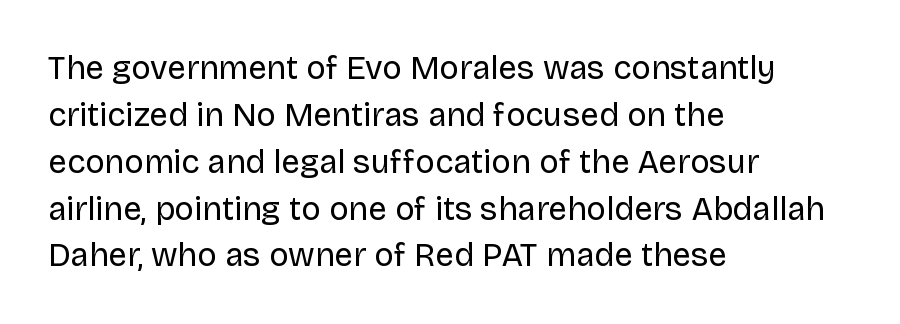
Look at the bottom of the vertical strokes: they stop flat, with no serifs. Heft: none added — not bold. If you drew a ruler down the left edge, every line would touch it. In terms of letterspacing, this is plain default setting. Quick note: interline space is typical. No italicization has been applied; the sample stays upright.
